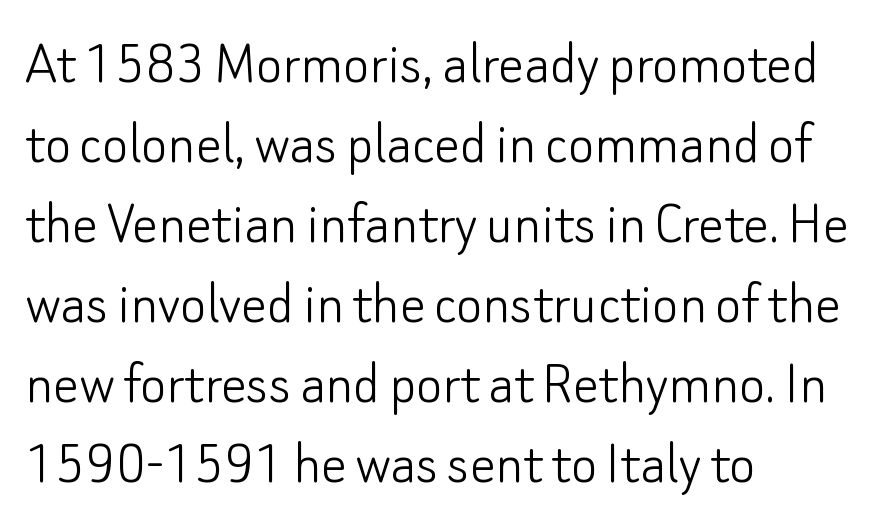
Is there any slant? The stems are plumb. These lines are rendered in a variable-pitch font. The glyphs are unaccompanied by any horizontal stroke below them. The face used here is rendered with its standard letterfit. The line-height multiplier appears to be the usual default. The passage shown is typeset with a sans-serif family.
